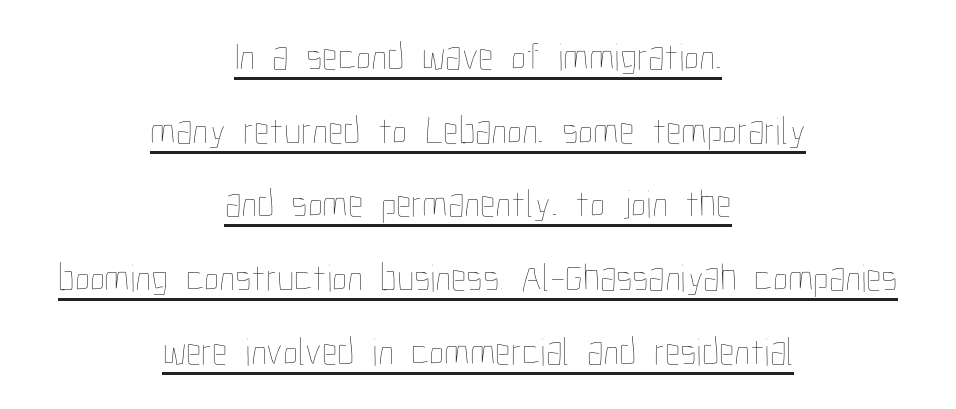
The image shows 39 px thin, condensed type, upright; set centered, line spacing 1.89x, normal letter spacing, underlined; low stroke contrast and a medium x-height.
